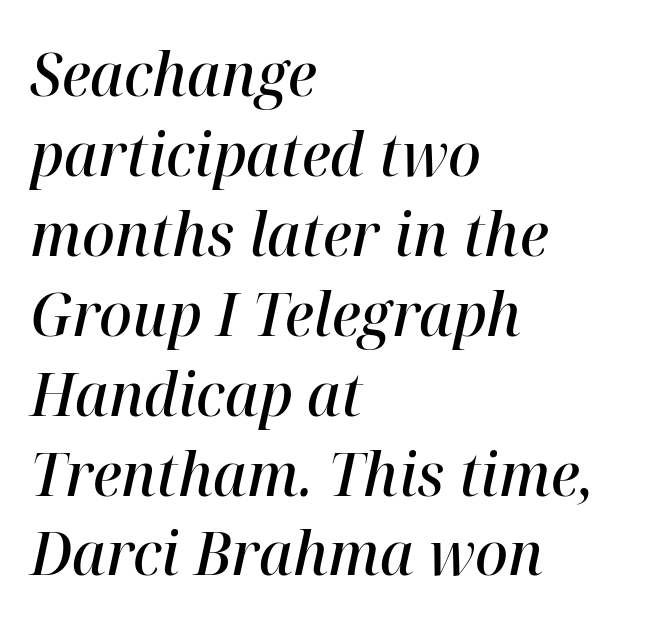
The image shows 61 px semibold type, italic (leaning right); set left-aligned, normal line spacing (1.31x), normal letter spacing, not underlined; high stroke contrast and a medium x-height.
